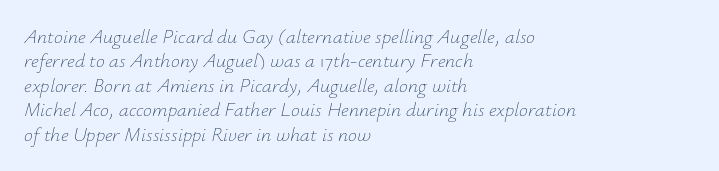
Q: Is the text bold? A: No.
Q: Is the text italic (slanted)? A: Yes, it leans right by about 12 degrees.
Q: Is the text underlined? A: No.
Q: How is the paragraph aligned? A: Left-aligned.
Q: Is the spacing between letters normal or unusually wide? A: Normal.
